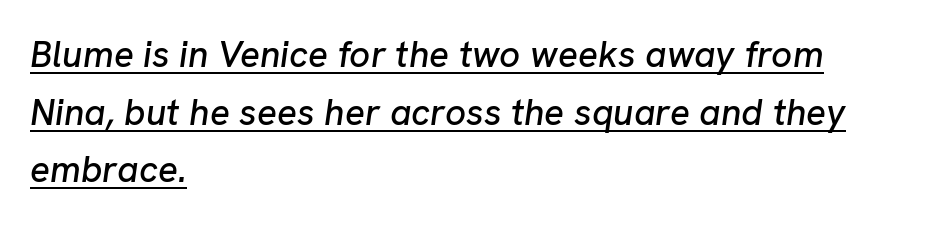
The letters sit at their default tracking, neither squeezed nor spread. Each new line begins a customary step beneath the previous one. A typesetter would call this proportional, since set widths differ per character. A classic flush-left, rag-right setting is used for this passage. A rule runs beneath these lines of type.
